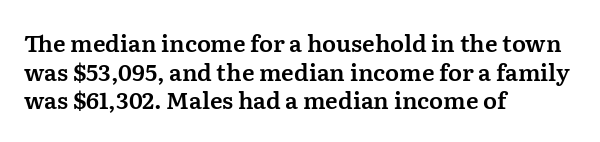
Quick note: not italic, upright. The letters sit at their default tracking, neither squeezed nor spread. The space between consecutive lines is moderate. This sample is left-justified, so line endings fall wherever the words run out. The string is rendered with underlining switched off.
